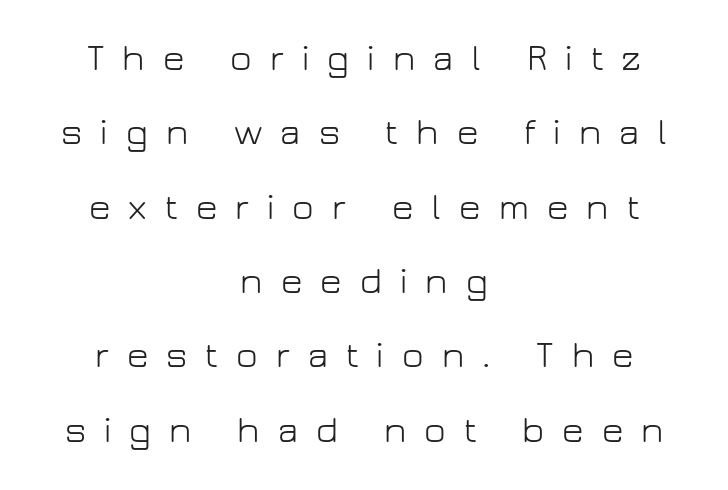
Q: Is the text bold? A: No.
Q: Is the text italic (slanted)? A: No, it is upright.
Q: Is the typeface a serif or a sans-serif typeface? A: Sans-serif.
Q: Is the text underlined? A: No.
Q: How is the paragraph aligned? A: Centered.
Q: Is the spacing between letters normal or unusually wide? A: Unusually wide.
Q: Is the spacing between lines tight, normal or loose? A: Loose.
Q: Width (condensed, normal, or wide)? A: Normal.
Q: Stroke contrast? A: Low.
Q: x-height? A: Medium.
Q: Monospaced? A: No.
